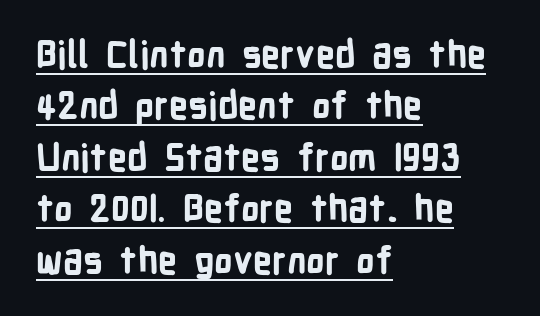
The image shows 37 px bold, condensed sans-serif type, upright; set left-aligned, normal line spacing (1.39x), normal letter spacing, underlined; low stroke contrast and a medium x-height.
